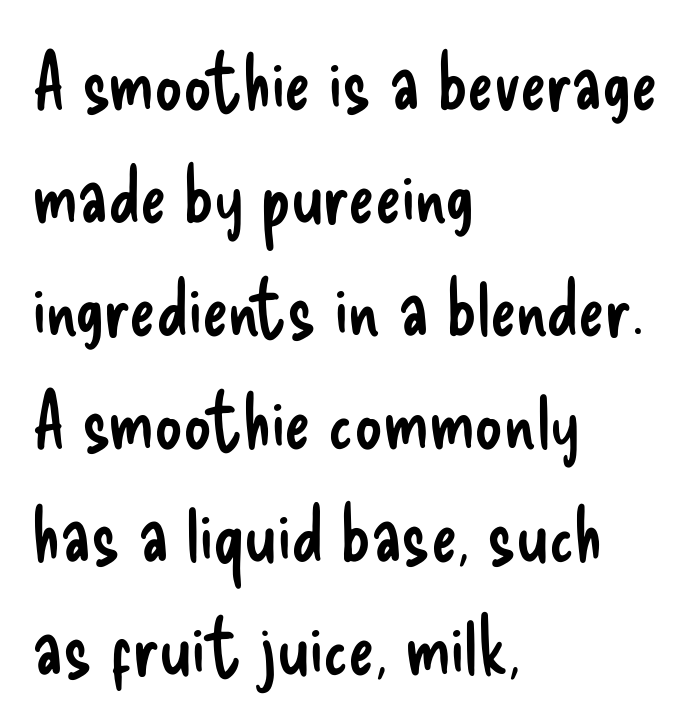
{"serif": "no", "italic": "no", "bold": "no", "weight": "regular", "width": "condensed", "stroke_contrast": "low", "x_height": "small", "monospaced": "no", "underline": "no", "align": "left", "line_spacing": "normal", "line_spacing_ratio": 1.45, "letter_spacing": "normal", "letter_spacing_em": 0.0, "glyph_px": 78}
